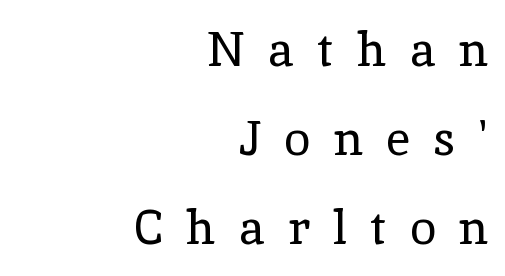
The image shows 48 px regular-weight serif type, upright; set right-aligned, line spacing 1.85x, unusually wide letter spacing (+0.48 em), not underlined; a medium x-height.
